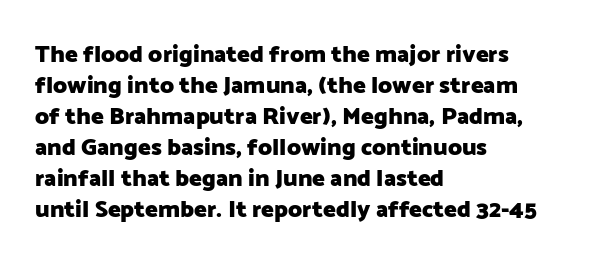
Q: Is the text bold? A: Yes.
Q: Is the text italic (slanted)? A: No, it is upright.
Q: Is the text underlined? A: No.
Q: How is the paragraph aligned? A: Left-aligned.
Q: Is the spacing between letters normal or unusually wide? A: Normal.
Q: Is the spacing between lines tight, normal or loose? A: Normal.
